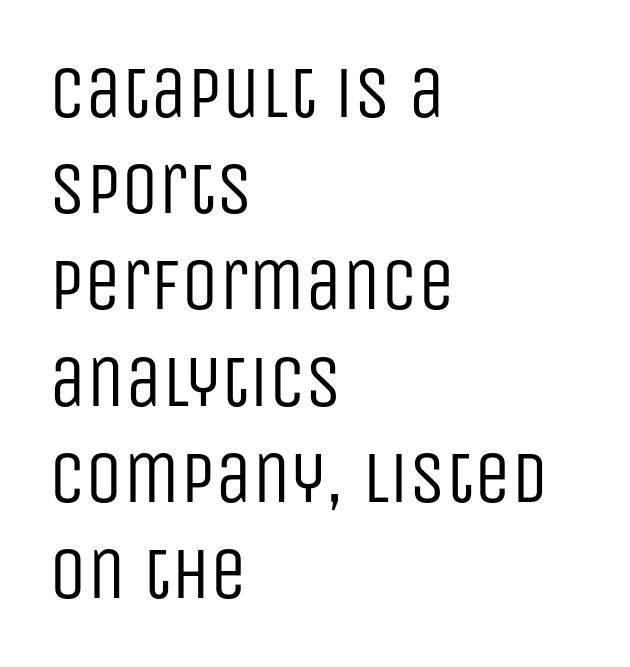
These lines are composed in type without serifs. Horizontal alignment here is leftward, the default for most running prose. Words appear dense and cohesive because spacing is normal. The glyphs are unaccompanied by any horizontal stroke below them. Nope, not italic — everything's standing straight. Is this a heavy cut? Hardly; it is regular or lighter.
